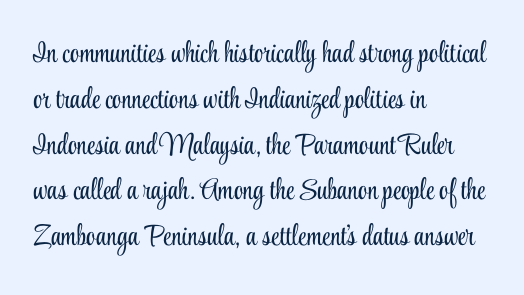
{"serif": "yes", "bold": "no", "weight": "light", "width": "condensed", "stroke_contrast": "low", "x_height": "small", "monospaced": "no", "underline": "no", "align": "left", "line_spacing": "normal", "line_spacing_ratio": 1.58, "letter_spacing": "normal", "letter_spacing_em": 0.0, "glyph_px": 29}
